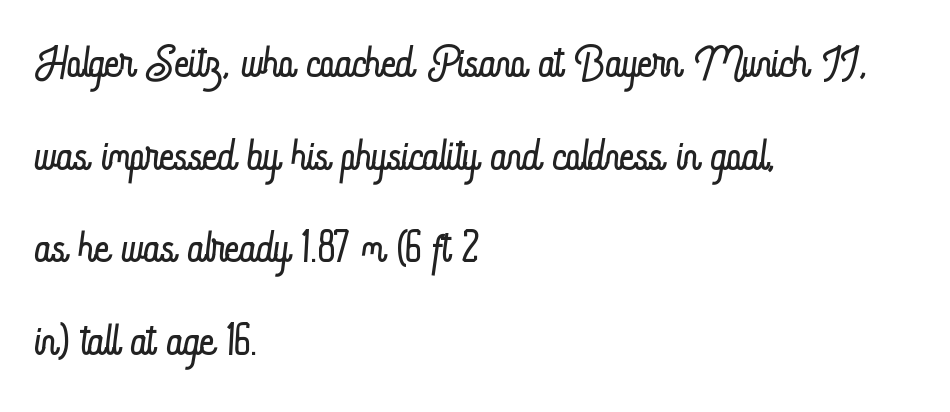
Q: Is the text bold? A: No.
Q: Is the text underlined? A: No.
Q: How is the paragraph aligned? A: Left-aligned.
Q: Is the spacing between letters normal or unusually wide? A: Normal.
Q: Is the spacing between lines tight, normal or loose? A: Normal.
Q: Width (condensed, normal, or wide)? A: Condensed.
Q: Stroke contrast? A: Low.
Q: x-height? A: Small.
Q: Monospaced? A: No.
